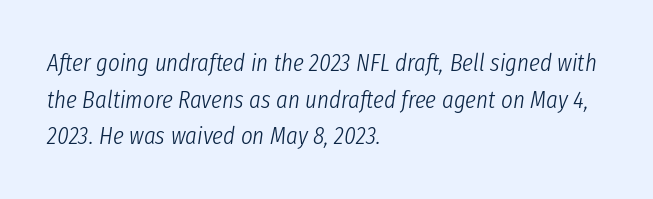
The image shows 25 px text type, italic (leaning right); set left-aligned, normal line spacing (1.47x), normal letter spacing, not underlined.
